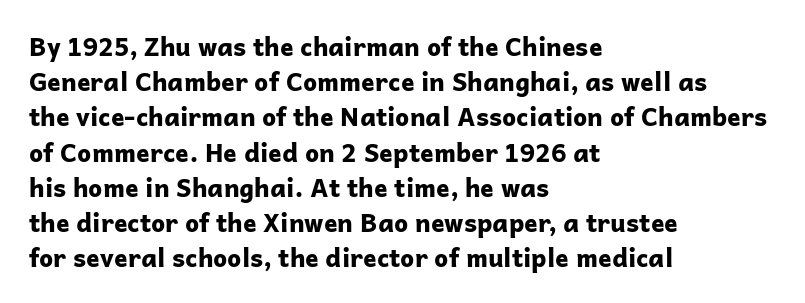
The image shows 25 px bold type, upright; set left-aligned, normal line spacing (1.41x), normal letter spacing, not underlined.
